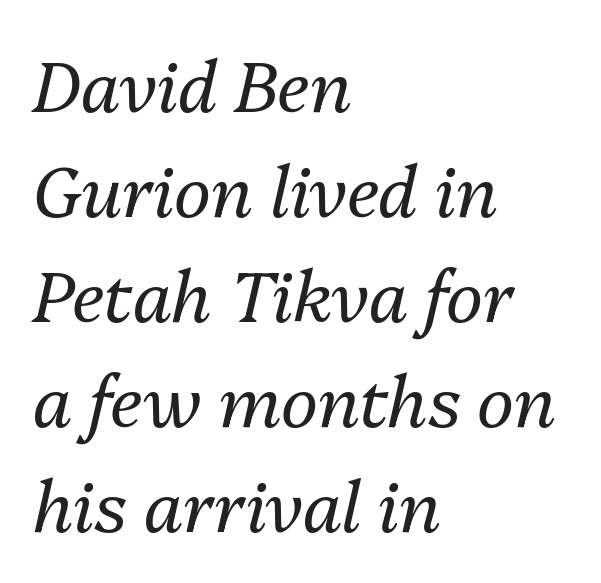
Q: Is the text bold? A: No.
Q: Is the text italic (slanted)? A: Yes, it leans right by about 13 degrees.
Q: Is the text underlined? A: No.
Q: How is the paragraph aligned? A: Left-aligned.
Q: Is the spacing between letters normal or unusually wide? A: Normal.
Q: Is the spacing between lines tight, normal or loose? A: Normal.
Q: Width (condensed, normal, or wide)? A: Normal.
Q: Stroke contrast? A: Medium.
Q: x-height? A: Medium.
Q: Monospaced? A: No.
